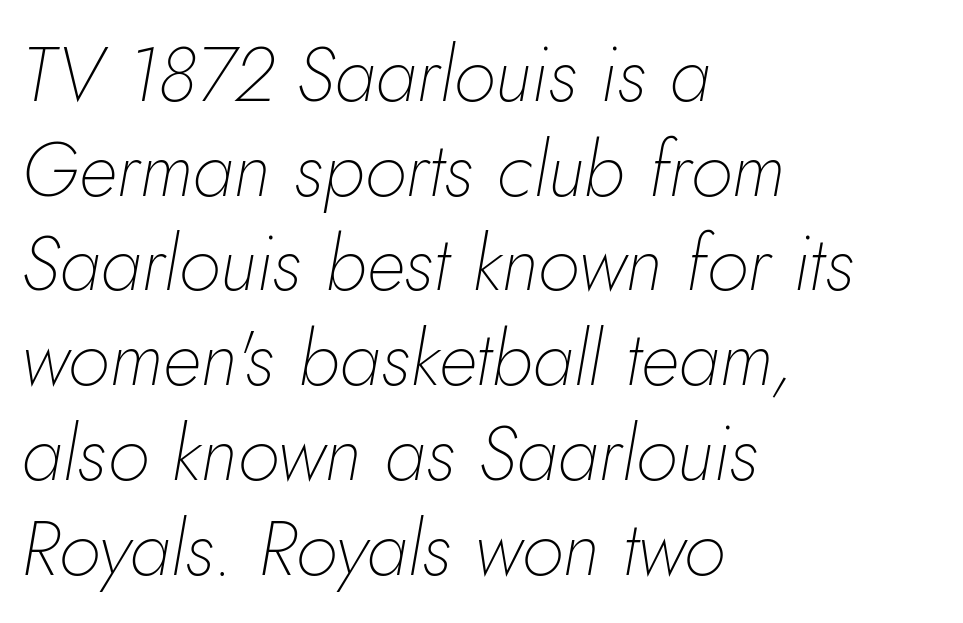
The image shows 77 px thin type, italic (leaning right); set left-aligned, line spacing 1.23x, normal letter spacing, not underlined; low stroke contrast and a small x-height.
